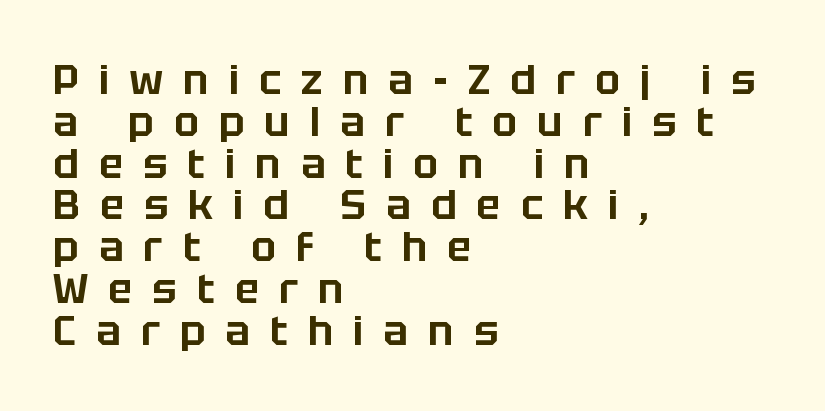
The face used here is proportionally spaced, like ordinary book or web type. Spacing between characters has been opened up far beyond the box default. Honestly, there is no underline to notice here at all. The paragraph has a hard left edge and a soft right edge. The block of text is dense from top to bottom, with scant space between rows.
